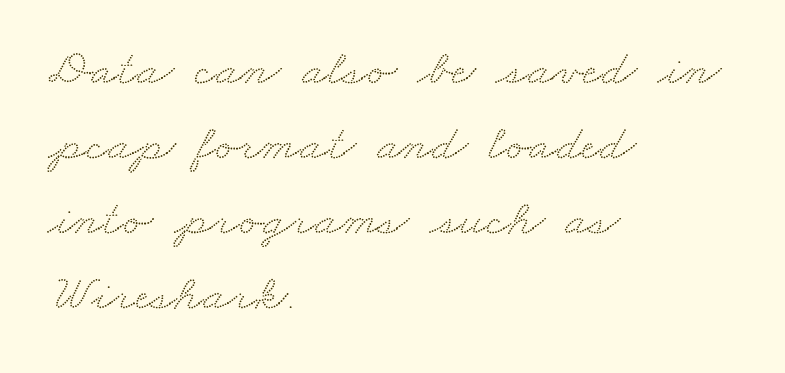
The specimen omits any rule beneath the text block's lines. Yep, those are serifs on the letters. Spacing between characters is what you'd get straight out of the box. Where is the straight margin? On the left.
